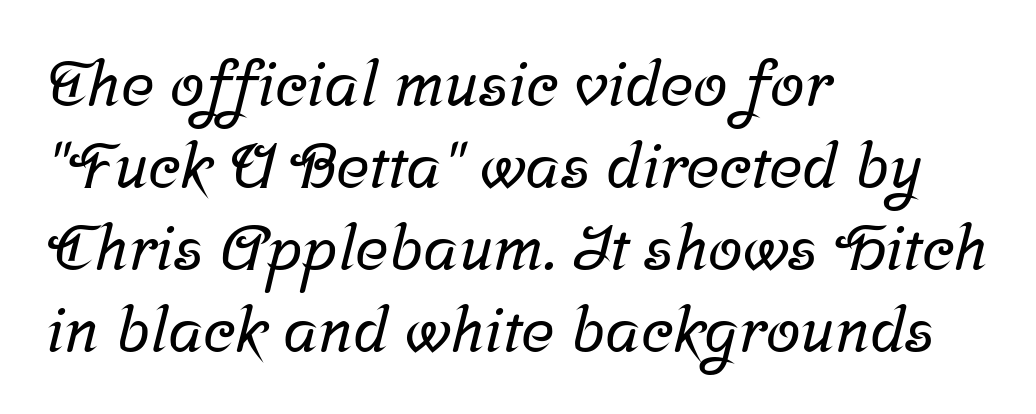
{"width": "normal", "stroke_contrast": "low", "x_height": "medium", "monospaced": "no", "underline": "no", "align": "left", "line_spacing": "normal", "line_spacing_ratio": 1.3, "letter_spacing": "normal", "letter_spacing_em": 0.0, "glyph_px": 63}
